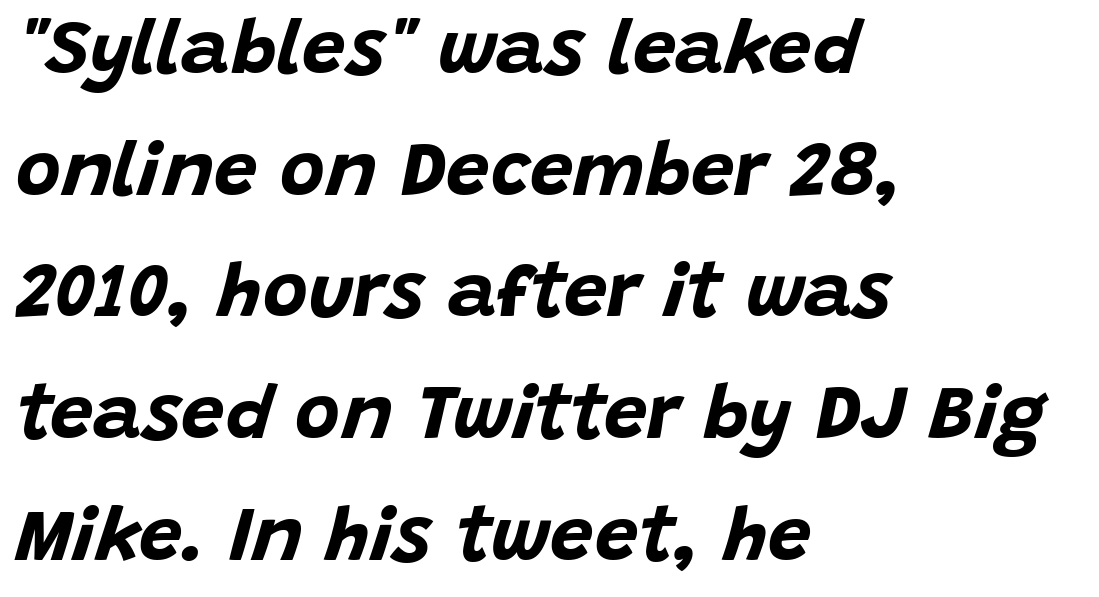
The image shows 77 px bold type, italic (leaning right); set left-aligned, normal line spacing (1.58x), normal letter spacing, not underlined; low stroke contrast and a large x-height.
